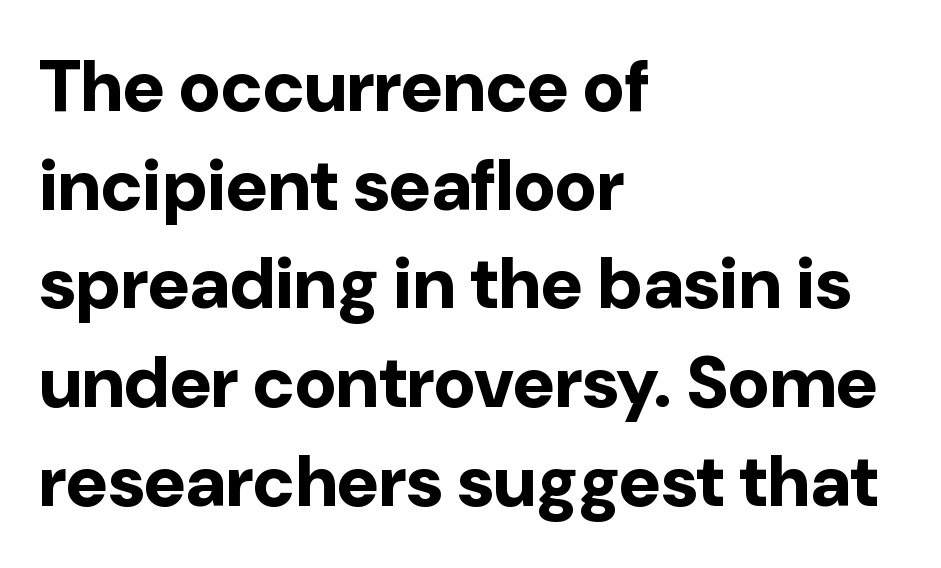
Q: Is the text bold? A: Yes.
Q: Is the text italic (slanted)? A: No, it is upright.
Q: Is the typeface a serif or a sans-serif typeface? A: Sans-serif.
Q: Is the text underlined? A: No.
Q: How is the paragraph aligned? A: Left-aligned.
Q: Is the spacing between letters normal or unusually wide? A: Normal.
Q: Is the spacing between lines tight, normal or loose? A: Normal.
Q: Width (condensed, normal, or wide)? A: Normal.
Q: Stroke contrast? A: Low.
Q: x-height? A: Medium.
Q: Monospaced? A: No.
